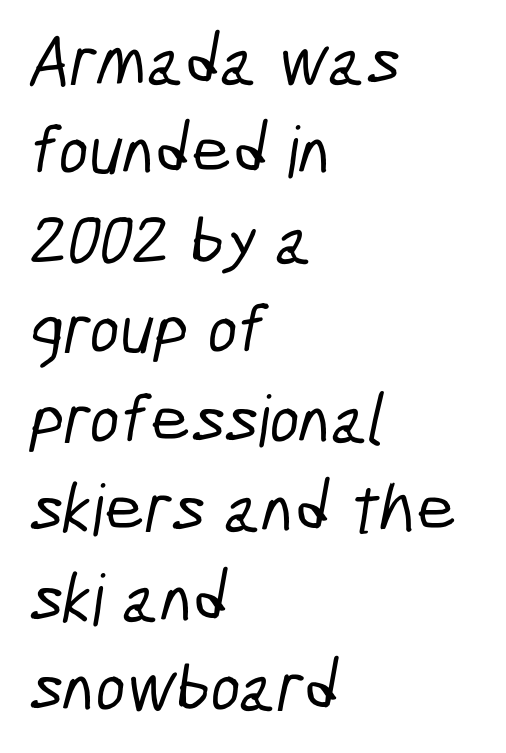
Q: Is the typeface a serif or a sans-serif typeface? A: Sans-serif.
Q: Is the text underlined? A: No.
Q: How is the paragraph aligned? A: Left-aligned.
Q: Is the spacing between letters normal or unusually wide? A: Normal.
Q: Is the spacing between lines tight, normal or loose? A: Normal.
Q: Width (condensed, normal, or wide)? A: Condensed.
Q: Stroke contrast? A: Low.
Q: x-height? A: Medium.
Q: Monospaced? A: No.
